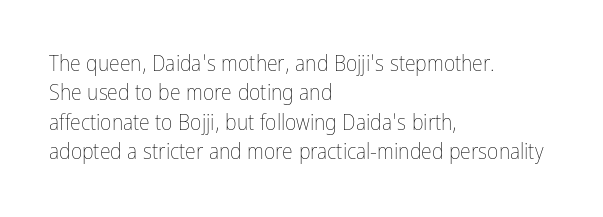
Caption: face not bold, strokes unweighted. Whoever set this chose a conventional vertical rhythm. This sample uses plain, unmodified letter spacing. The lettering stays uniformly vertical, giving the passage a roman look. Rule under the text: the space is simply empty.
